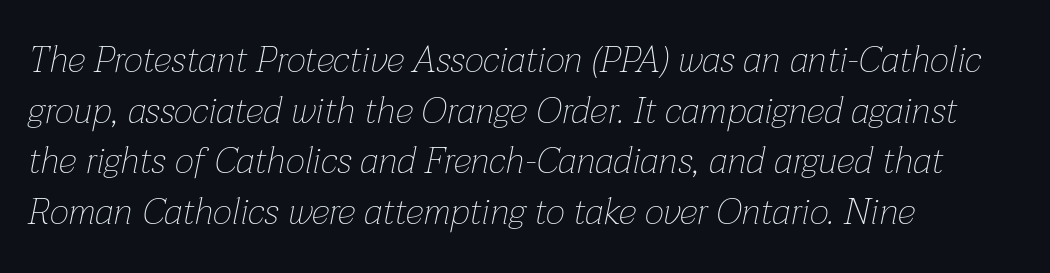
Q: Is the text bold? A: No.
Q: Is the text italic (slanted)? A: Yes, it leans right by about 12 degrees.
Q: Is the text underlined? A: No.
Q: How is the paragraph aligned? A: Left-aligned.
Q: Is the spacing between letters normal or unusually wide? A: Normal.
Q: Is the spacing between lines tight, normal or loose? A: Normal.
Q: Width (condensed, normal, or wide)? A: Normal.
Q: Stroke contrast? A: Low.
Q: x-height? A: Medium.
Q: Monospaced? A: No.
